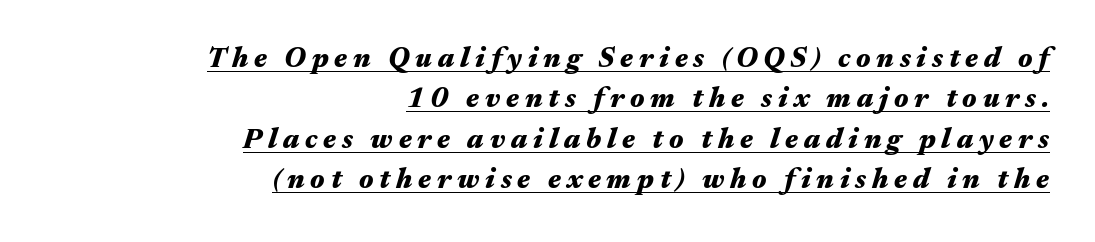
Students, note that the glyphs here are deliberately spaced far apart. Reading down the column, the eye jumps a familiar distance to each next line. Stroke thickness is high; the sample reads as a true bold. Here the designer chose a conventional face with non-uniform glyph widths. In terms of posture, this sample is oblique. Which margin do the lines hug? The right one — the left edge is uneven.
